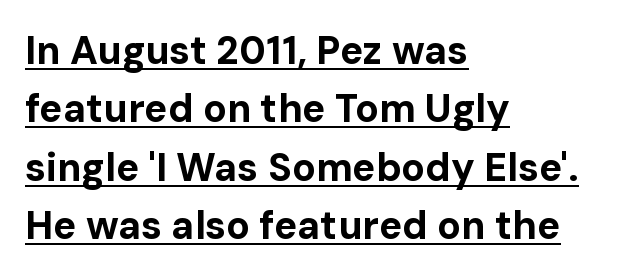
Check where the strokes stop: nothing finishes them off — pure sans. Reading down the block, your eye returns to a fixed left position each line. Note the varied advance widths — an 'i' is clearly narrower than an 'm'. In terms of leading, this rendering sits right in the middle. Does a line run under the words? Yes, clearly. Tall strokes in this sample are plumb rather than angled.
